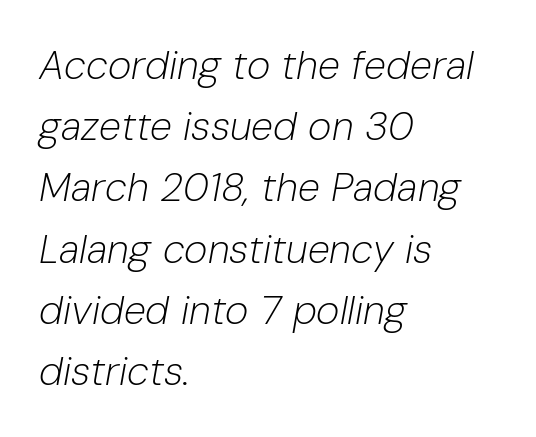
The image shows 40 px light type, italic (leaning right); set left-aligned, normal line spacing (1.53x), normal letter spacing, not underlined; low stroke contrast and a medium x-height.
